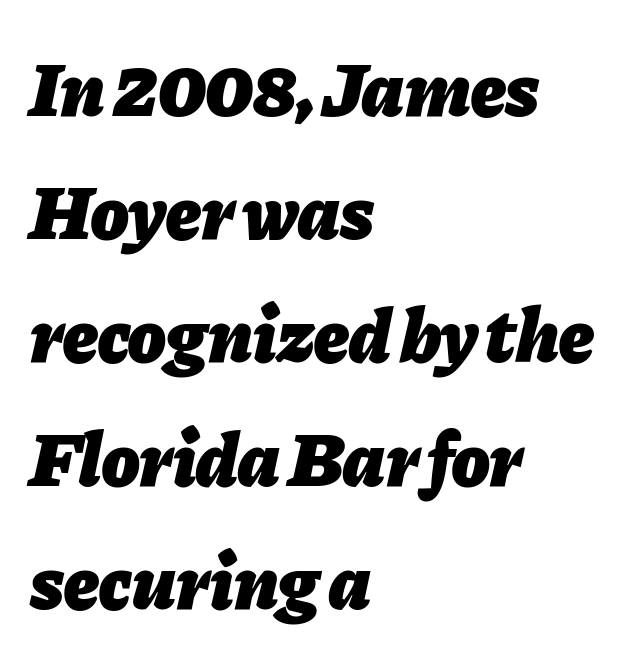
The image shows 77 px heavy type, italic (leaning right); set left-aligned, normal line spacing (1.6x), normal letter spacing, not underlined; low stroke contrast and a medium x-height.
